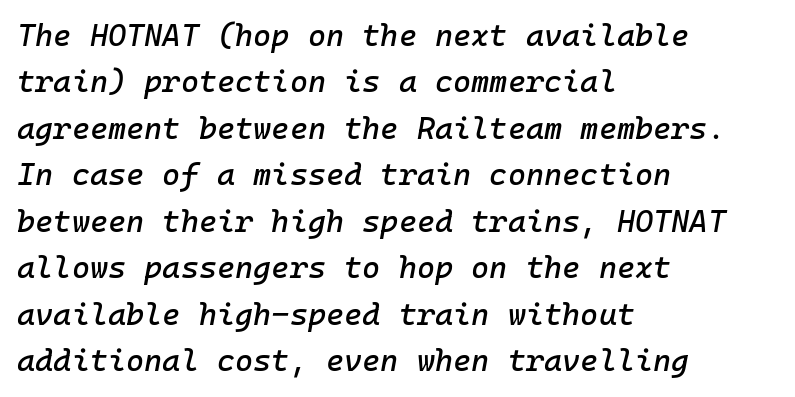
Whoever set this chose a conventional vertical rhythm. The compositor pushed each line to the left boundary. Characters are canted at an angle relative to the baseline's perpendicular. Short note: letters normally spaced. Lines of text with bare space underneath.
